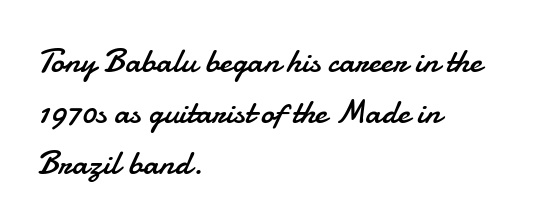
This rendering features lettering with no underline. Glyph-to-glyph distance matches everyday printed text. The face used here is proportionally spaced, like ordinary book or web type.
